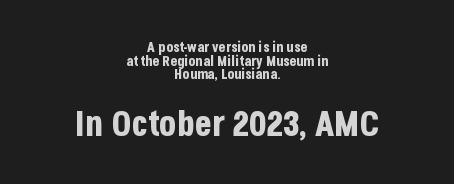
Does the bottom block carry the larger type? Yes, it does. The rendering keeps characters at their native spacing. The line-height multiplier appears low, near solid setting. This sample uses a sans-serif face. Quick note: not italic, upright.
